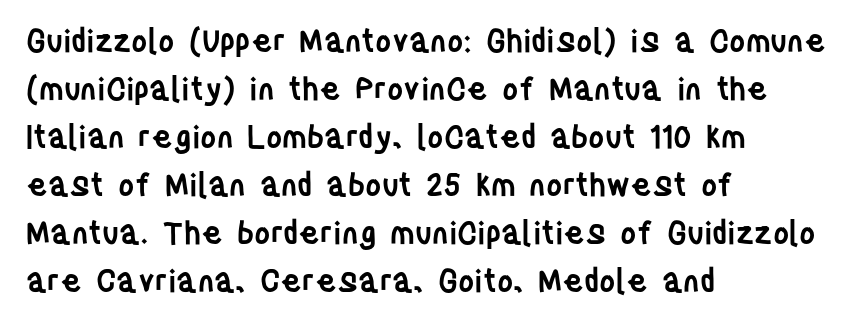
Standard letterfit; no display-style spreading of the glyphs. Nope, not italic — everything's standing straight. The rows are spaced the way most documents space them. You could not count columns in this text — the font is proportionally spaced.
